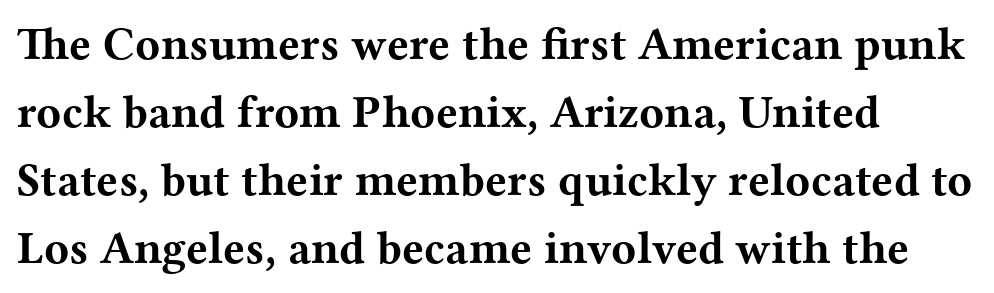
Q: Is the text bold? A: Yes.
Q: Is the text italic (slanted)? A: No, it is upright.
Q: Is the typeface a serif or a sans-serif typeface? A: Serif.
Q: Is the text underlined? A: No.
Q: How is the paragraph aligned? A: Left-aligned.
Q: Is the spacing between letters normal or unusually wide? A: Normal.
Q: Is the spacing between lines tight, normal or loose? A: Normal.
Q: Width (condensed, normal, or wide)? A: Wide.
Q: Stroke contrast? A: Medium.
Q: x-height? A: Medium.
Q: Monospaced? A: No.
